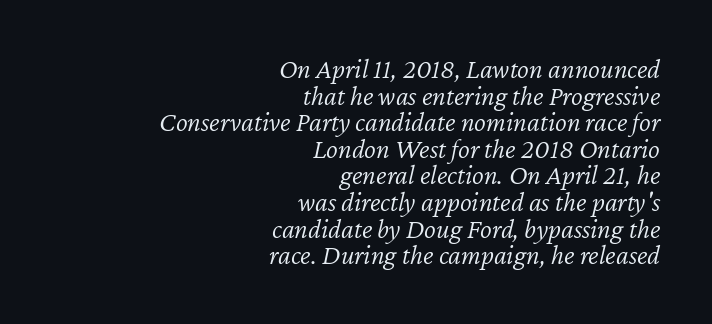
Summary of weight: not heavy and not bold. The letterforms sit shoulder to shoulder at normal distance. Plain, unruled lines of type. Notice how the passage keeps a crisp vertical edge on the right only. Do the characters align in a grid? No, the font is proportional.
